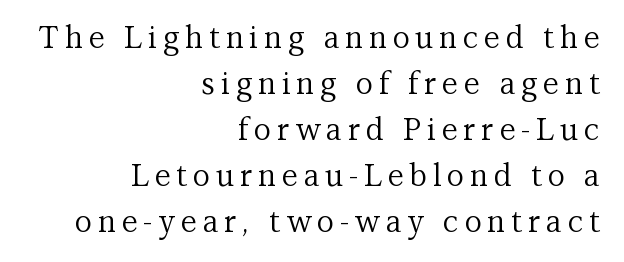
Q: Is the text bold? A: No.
Q: Is the text italic (slanted)? A: No, it is upright.
Q: Is the typeface a serif or a sans-serif typeface? A: Serif.
Q: Is the text underlined? A: No.
Q: How is the paragraph aligned? A: Right-aligned.
Q: Is the spacing between lines tight, normal or loose? A: Normal.
Q: Width (condensed, normal, or wide)? A: Normal.
Q: Stroke contrast? A: Medium.
Q: x-height? A: Medium.
Q: Monospaced? A: No.
